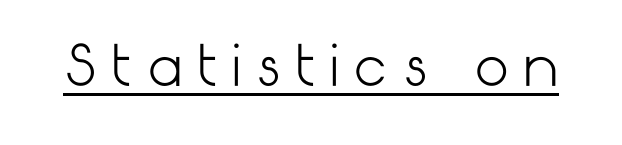
The image shows 55 px light sans-serif type, upright; set unusually wide letter spacing (+0.26 em), underlined; low stroke contrast and a medium x-height.
